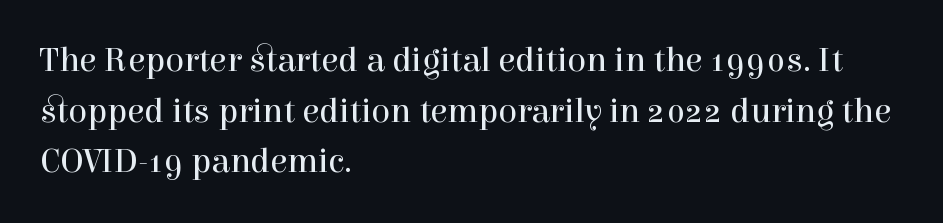
Q: Is the text bold? A: No.
Q: Is the text italic (slanted)? A: No, it is upright.
Q: Is the typeface a serif or a sans-serif typeface? A: Serif.
Q: Is the text underlined? A: No.
Q: How is the paragraph aligned? A: Left-aligned.
Q: Is the spacing between letters normal or unusually wide? A: Normal.
Q: Is the spacing between lines tight, normal or loose? A: Normal.
Q: Width (condensed, normal, or wide)? A: Normal.
Q: x-height? A: Medium.
Q: Monospaced? A: No.
